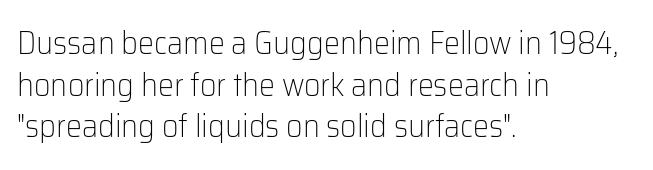
{"serif": "no", "italic": "no", "bold": "no", "weight": "light", "width": "normal", "stroke_contrast": "low", "x_height": "medium", "monospaced": "no", "underline": "no", "align": "left", "line_spacing": "normal", "line_spacing_ratio": 1.3, "letter_spacing": "normal", "letter_spacing_em": 0.0, "glyph_px": 32}
